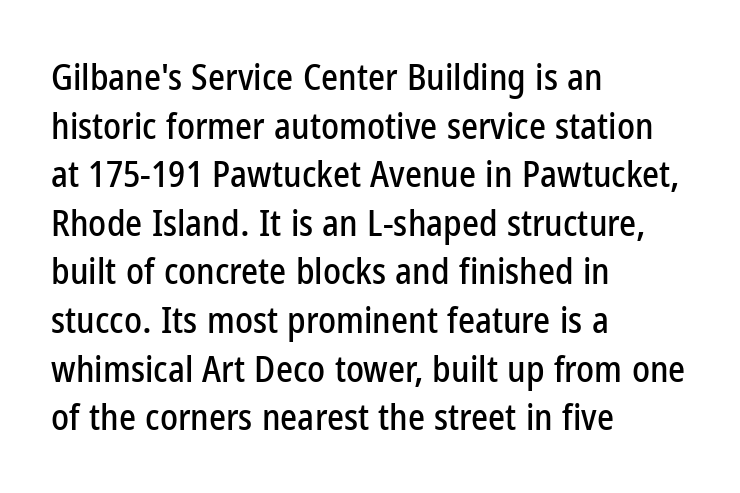
The image shows 36 px condensed sans-serif type, upright; set left-aligned, normal line spacing (1.35x), normal letter spacing, not underlined; low stroke contrast and a medium x-height.
